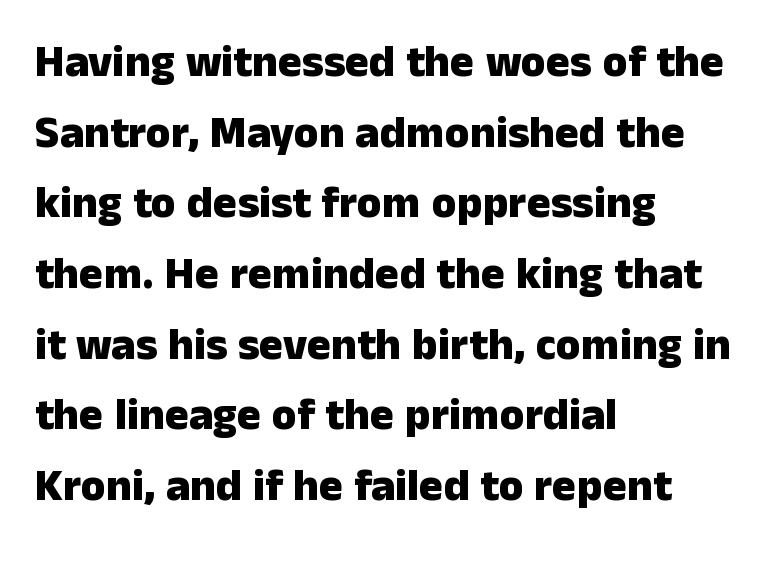
The image shows 45 px heavy sans-serif type, upright; set left-aligned, normal line spacing (1.57x), normal letter spacing, not underlined; low stroke contrast and a medium x-height.
